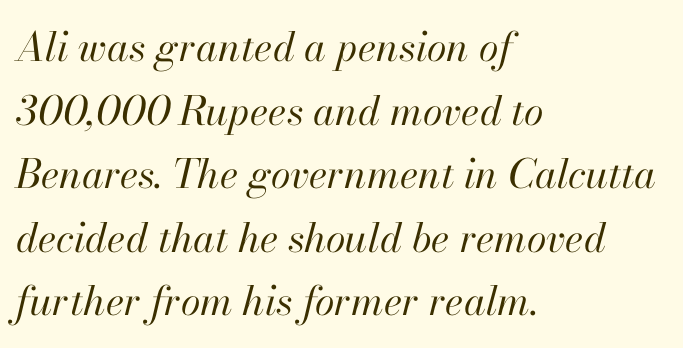
Bold? No — there's no thickening of the strokes. The rendering uses a moderate line-height, typical for paragraphs. Letters rest on an invisible, unmarked baseline. The face used here is proportionally spaced, like ordinary book or web type. Alignment: flush left. Observe the lean: these are italic letterforms.
